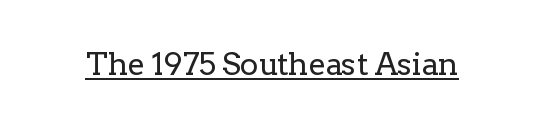
{"serif": "yes", "italic": "no", "bold": "no", "weight": "regular", "width": "normal", "stroke_contrast": "low", "x_height": "medium", "monospaced": "no", "underline": "yes", "letter_spacing": "normal", "letter_spacing_em": 0.0, "glyph_px": 31}
